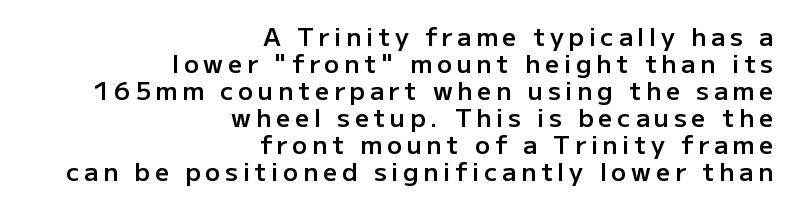
A fair bit of extra ink — the face is semibold, not bold. Does the lettering tilt? It doesn't — this is upright. Cramped leading. Horizontally, the lines are justified to the trailing edge only. Letters rest on an invisible, unmarked baseline.
